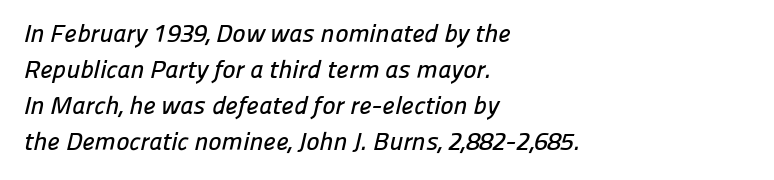
{"underline": "no", "align": "left", "line_spacing": "normal", "line_spacing_ratio": 1.44, "letter_spacing": "normal", "letter_spacing_em": 0.0, "glyph_px": 25}
